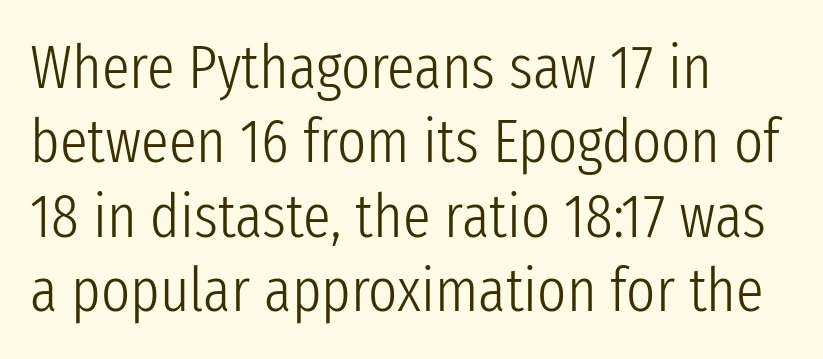
The image shows 62 px light, condensed sans-serif type, upright; set left-aligned, line spacing 1.2x, normal letter spacing, not underlined; low stroke contrast and a medium x-height.
